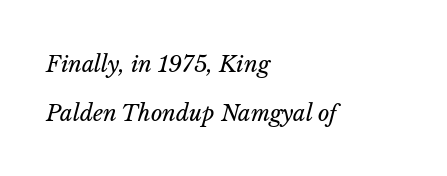
{"italic": "yes", "lean": "right", "slant_degrees": 14, "bold": "no", "underline": "no", "align": "left", "line_spacing": "loose", "line_spacing_ratio": 2.21, "letter_spacing": "normal", "letter_spacing_em": 0.0, "glyph_px": 22}
